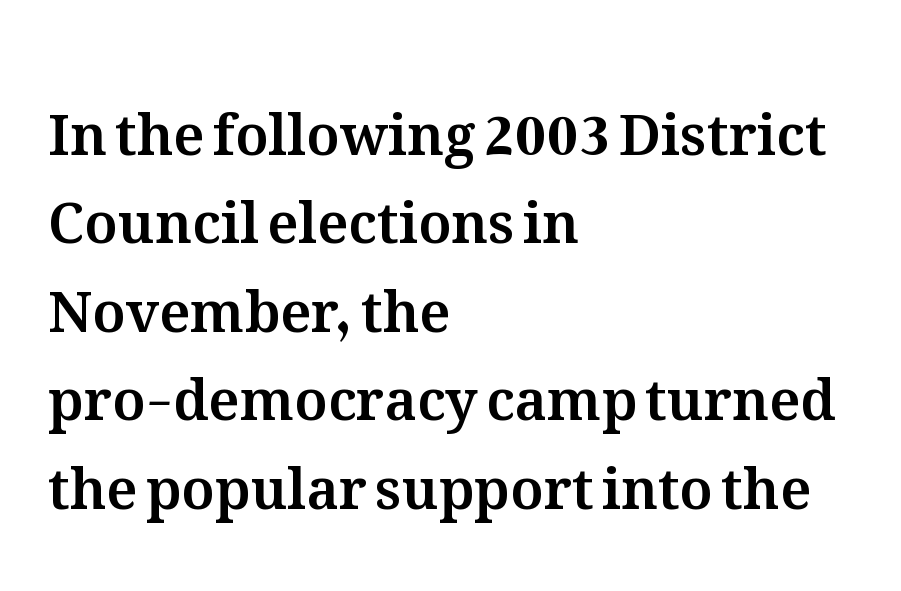
The image shows 56 px text type, upright; set left-aligned, normal line spacing (1.58x), normal letter spacing, not underlined; medium stroke contrast and a medium x-height.
